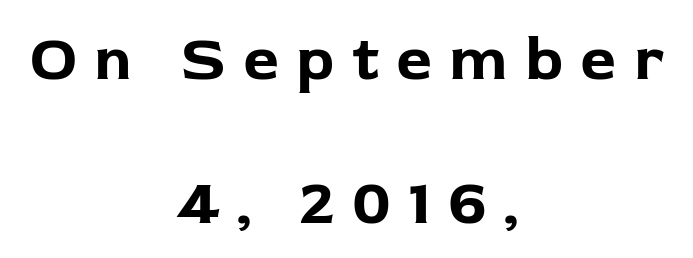
The image shows 63 px bold sans-serif type, upright; set centered, loose line spacing (2.29x), unusually wide letter spacing (+0.27 em), not underlined; low stroke contrast and a medium x-height.
